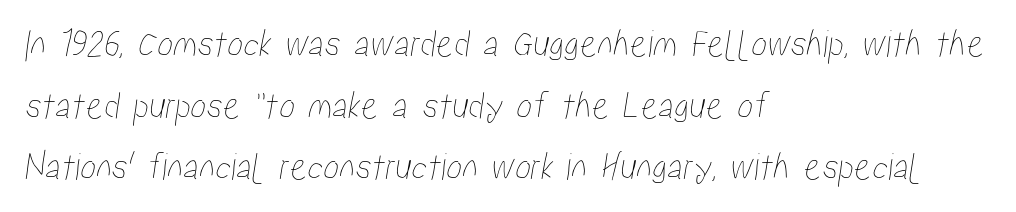
The strip under each line holds only bare page. Standard letterfit; no display-style spreading of the glyphs. Character widths vary here, with narrow letters taking less room than wide ones. Quick note: interline space is typical.
